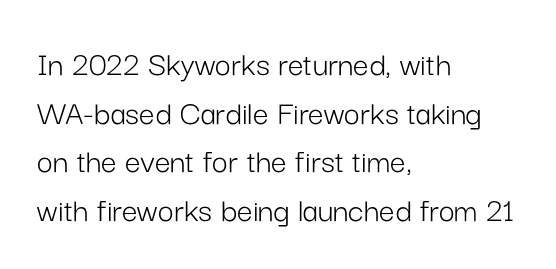
The image shows 35 px light sans-serif type, upright; set left-aligned, normal line spacing (1.39x), normal letter spacing, not underlined; low stroke contrast and a medium x-height.
